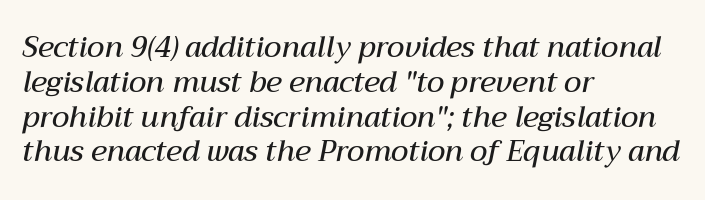
{"italic": "yes", "lean": "right", "slant_degrees": 12, "bold": "semi", "weight": "semibold", "width": "normal", "stroke_contrast": "medium", "x_height": "medium", "monospaced": "no", "underline": "no", "align": "left", "line_spacing_ratio": 1.2, "letter_spacing": "normal", "letter_spacing_em": 0.0, "glyph_px": 29}
